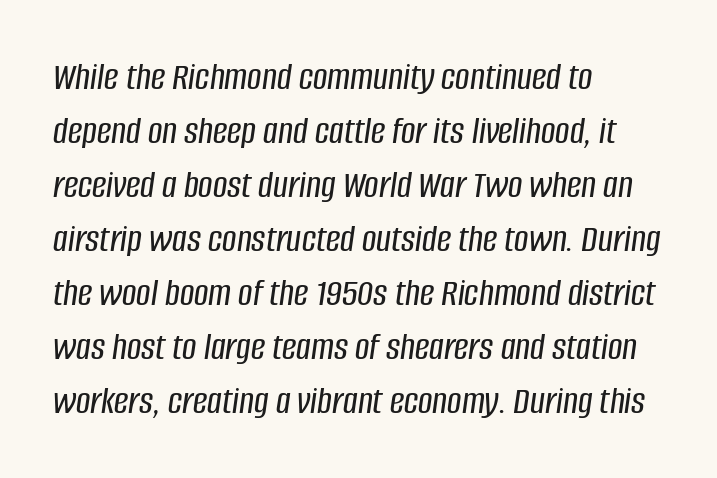
{"italic": "yes", "lean": "right", "slant_degrees": 8, "width": "condensed", "stroke_contrast": "low", "x_height": "large", "monospaced": "no", "underline": "no", "align": "left", "line_spacing": "normal", "line_spacing_ratio": 1.35, "letter_spacing": "normal", "letter_spacing_em": 0.0, "glyph_px": 40}
